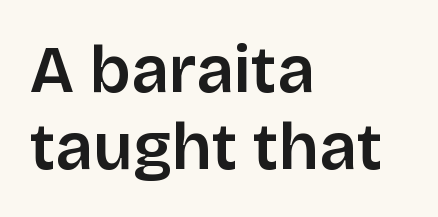
{"serif": "no", "italic": "no", "width": "normal", "stroke_contrast": "low", "x_height": "large", "monospaced": "no", "underline": "no", "align": "left", "line_spacing_ratio": 1.16, "letter_spacing": "normal", "letter_spacing_em": 0.0, "glyph_px": 66}
